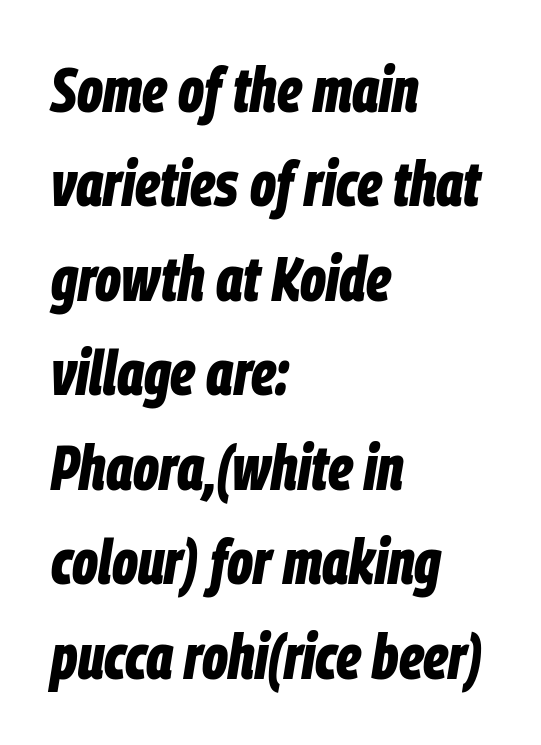
{"italic": "yes", "lean": "right", "slant_degrees": 9, "bold": "yes", "weight": "bold", "width": "condensed", "stroke_contrast": "low", "x_height": "large", "monospaced": "no", "underline": "no", "align": "left", "line_spacing": "normal", "line_spacing_ratio": 1.5, "letter_spacing": "normal", "letter_spacing_em": 0.0, "glyph_px": 63}
